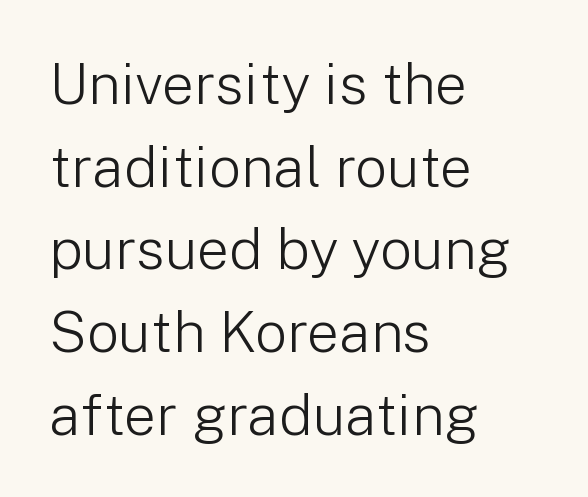
The image shows 57 px light sans-serif type, upright; set left-aligned, normal line spacing (1.45x), normal letter spacing, not underlined; low stroke contrast and a medium x-height.
